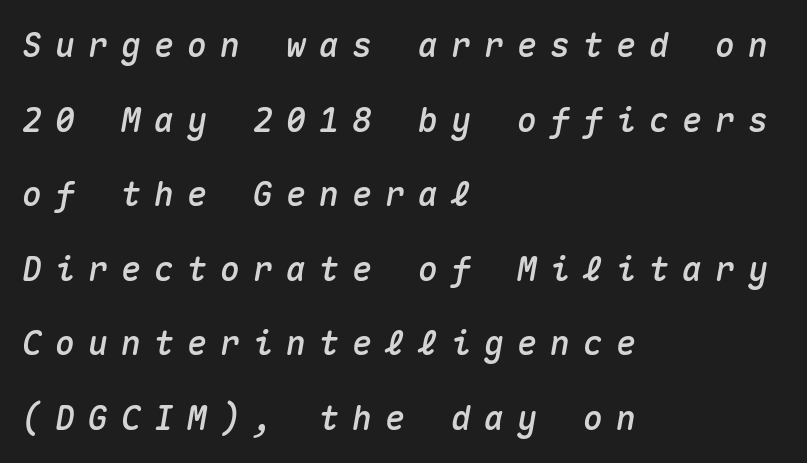
The image shows 33 px text type, italic (leaning right), monospaced; set left-aligned, loose line spacing (2.26x), unusually wide letter spacing (+0.4 em), not underlined; medium stroke contrast and a medium x-height.
